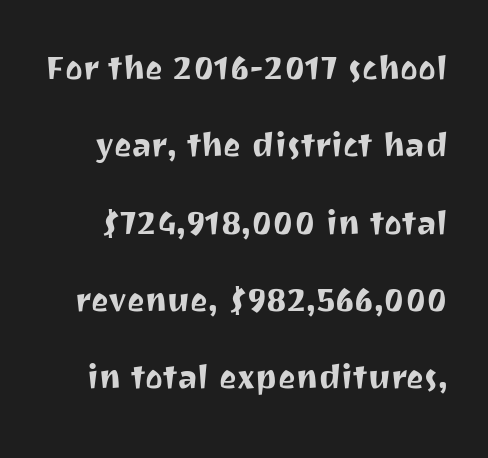
{"serif": "no", "italic": "no", "width": "normal", "stroke_contrast": "medium", "x_height": "medium", "monospaced": "no", "underline": "no", "line_spacing_ratio": 1.84, "letter_spacing": "normal", "letter_spacing_em": 0.0, "glyph_px": 42}
